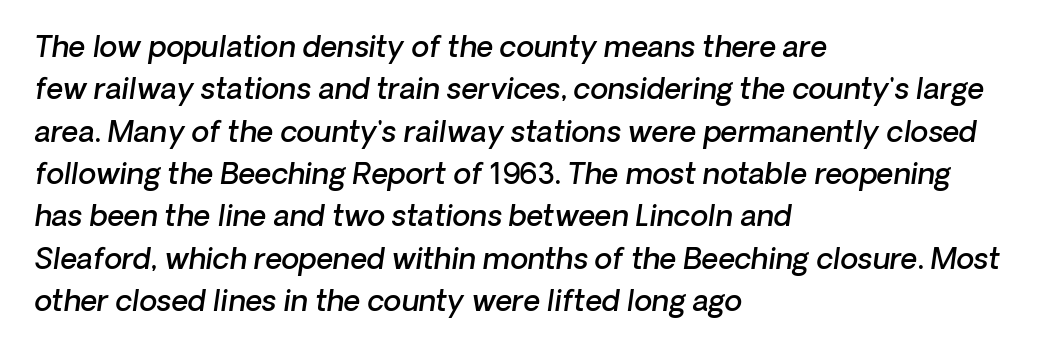
The image shows 29 px semibold type, italic (leaning right); set left-aligned, normal line spacing (1.46x), normal letter spacing, not underlined; low stroke contrast and a medium x-height.
